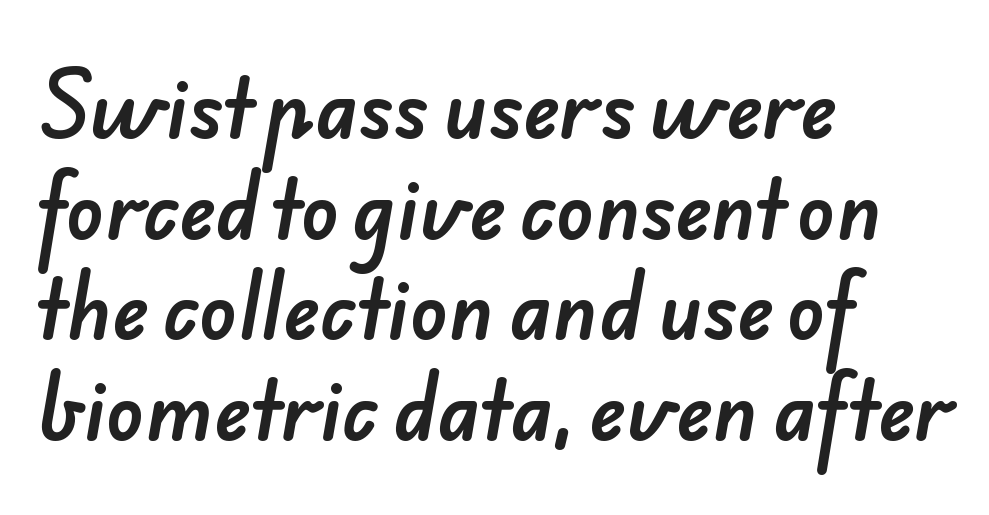
Q: Is the typeface a serif or a sans-serif typeface? A: Sans-serif.
Q: Is the text underlined? A: No.
Q: How is the paragraph aligned? A: Left-aligned.
Q: Is the spacing between letters normal or unusually wide? A: Normal.
Q: Is the spacing between lines tight, normal or loose? A: Normal.
Q: Width (condensed, normal, or wide)? A: Normal.
Q: Stroke contrast? A: Low.
Q: x-height? A: Small.
Q: Monospaced? A: No.
